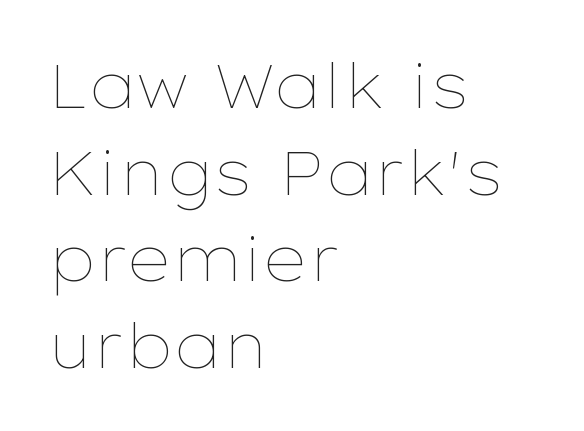
Q: Is the text bold? A: No.
Q: Is the text italic (slanted)? A: No, it is upright.
Q: Is the text underlined? A: No.
Q: How is the paragraph aligned? A: Left-aligned.
Q: Is the spacing between letters normal or unusually wide? A: Normal.
Q: Is the spacing between lines tight, normal or loose? A: Normal.
Q: Width (condensed, normal, or wide)? A: Wide.
Q: Stroke contrast? A: Low.
Q: x-height? A: Medium.
Q: Monospaced? A: No.
